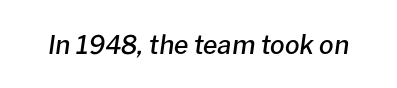
{"italic": "yes", "lean": "right", "slant_degrees": 8, "bold": "semi", "underline": "no", "letter_spacing": "normal", "letter_spacing_em": 0.0, "glyph_px": 26}
